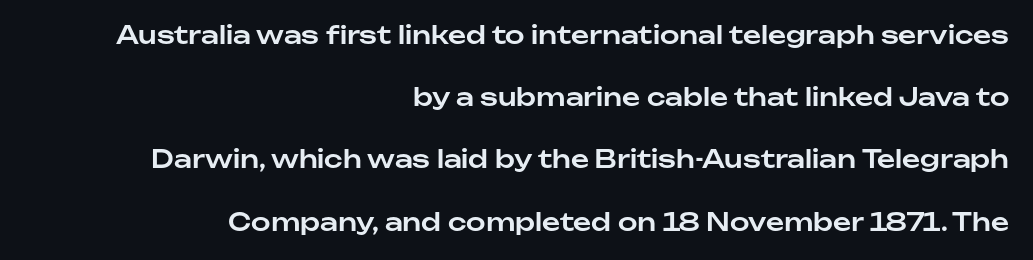
The image shows 25 px text type, upright; set right-aligned, loose line spacing (2.49x), normal letter spacing, not underlined.
